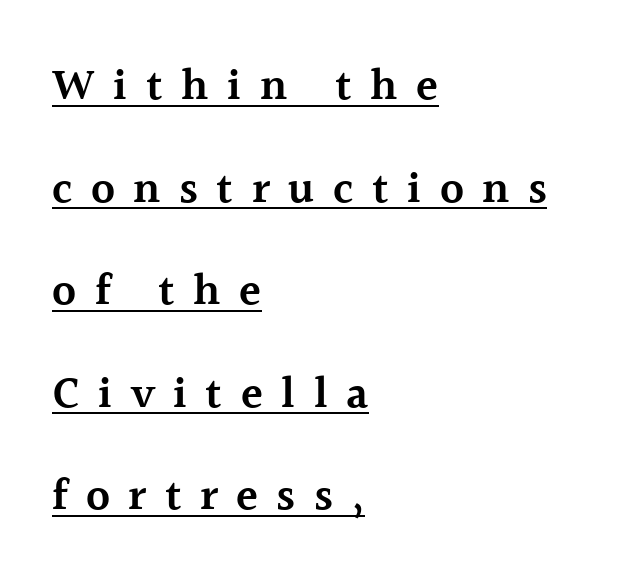
{"serif": "yes", "italic": "no", "bold": "semi", "weight": "semibold", "width": "normal", "x_height": "medium", "monospaced": "no", "underline": "yes", "align": "left", "line_spacing": "loose", "line_spacing_ratio": 2.28, "letter_spacing": "wide", "letter_spacing_em": 0.41, "glyph_px": 45}
